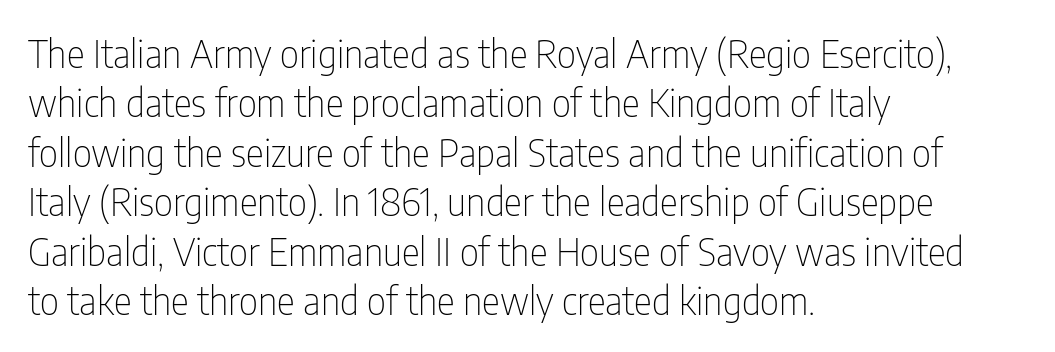
The image shows 38 px thin, condensed sans-serif type, upright; set left-aligned, normal line spacing (1.3x), normal letter spacing, not underlined; low stroke contrast and a medium x-height.
